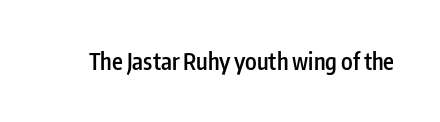
The image shows 23 px text type, upright; set normal letter spacing, not underlined.
